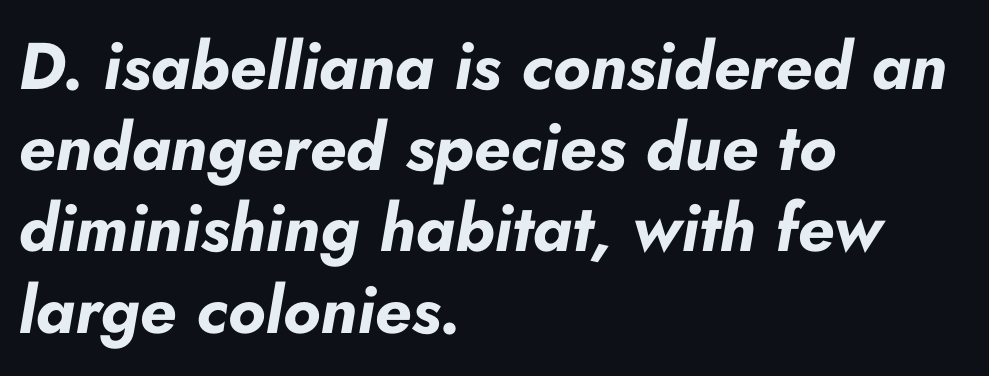
{"italic": "yes", "lean": "right", "slant_degrees": 10, "bold": "yes", "weight": "bold", "width": "normal", "stroke_contrast": "low", "x_height": "small", "monospaced": "no", "underline": "no", "align": "left", "line_spacing_ratio": 1.23, "letter_spacing": "normal", "letter_spacing_em": 0.0, "glyph_px": 66}
